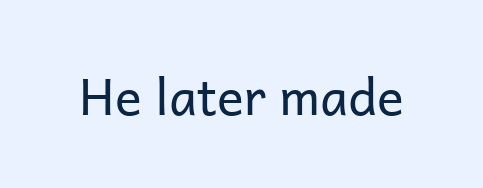
Q: Is the text bold? A: No.
Q: Is the text italic (slanted)? A: No, it is upright.
Q: Is the typeface a serif or a sans-serif typeface? A: Sans-serif.
Q: Is the text underlined? A: No.
Q: Is the spacing between letters normal or unusually wide? A: Normal.
Q: Width (condensed, normal, or wide)? A: Normal.
Q: Stroke contrast? A: Low.
Q: x-height? A: Medium.
Q: Monospaced? A: No.
